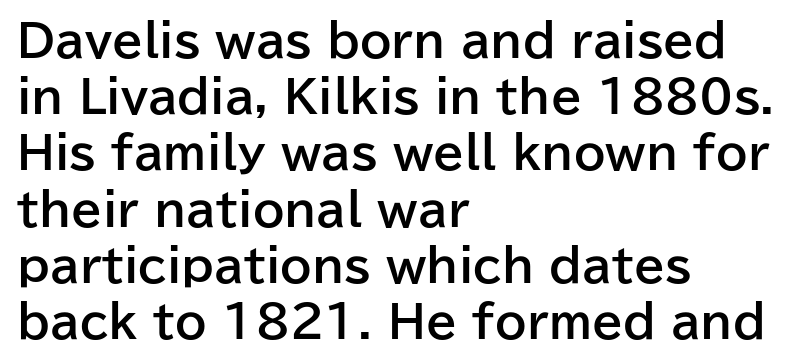
{"serif": "no", "italic": "no", "bold": "yes", "weight": "bold", "width": "normal", "stroke_contrast": "low", "x_height": "medium", "monospaced": "no", "underline": "no", "align": "left", "line_spacing": "normal", "line_spacing_ratio": 1.25, "letter_spacing": "normal", "letter_spacing_em": 0.0, "glyph_px": 45}
